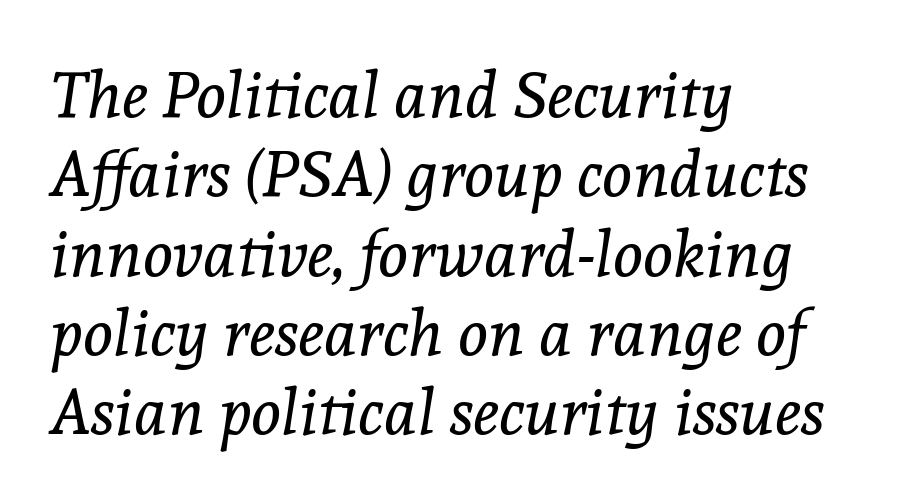
Q: Is the text bold? A: No.
Q: Is the text italic (slanted)? A: Yes, it leans right by about 8 degrees.
Q: Is the typeface a serif or a sans-serif typeface? A: Serif.
Q: Is the text underlined? A: No.
Q: How is the paragraph aligned? A: Left-aligned.
Q: Is the spacing between letters normal or unusually wide? A: Normal.
Q: Width (condensed, normal, or wide)? A: Normal.
Q: x-height? A: Medium.
Q: Monospaced? A: No.
